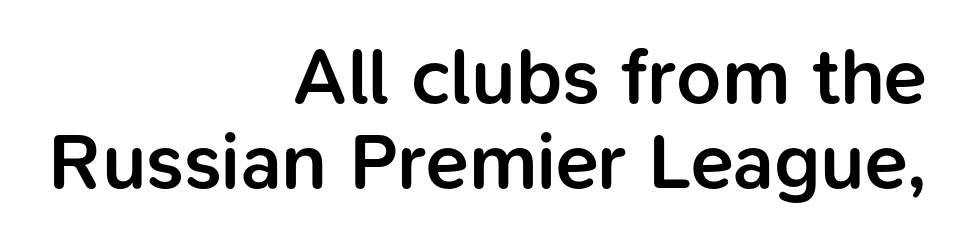
Q: Is the text bold? A: Semi-bold.
Q: Is the text italic (slanted)? A: No, it is upright.
Q: Is the typeface a serif or a sans-serif typeface? A: Sans-serif.
Q: Is the text underlined? A: No.
Q: How is the paragraph aligned? A: Right-aligned.
Q: Is the spacing between letters normal or unusually wide? A: Normal.
Q: Is the spacing between lines tight, normal or loose? A: Tight.
Q: Width (condensed, normal, or wide)? A: Normal.
Q: Stroke contrast? A: Low.
Q: x-height? A: Medium.
Q: Monospaced? A: No.
